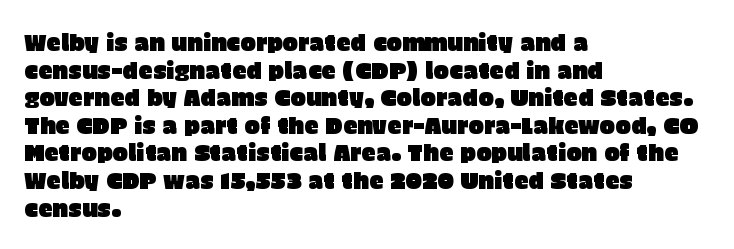
The line texture is even and compact thanks to regular tracking. These lines stack with their left ends in a neat column. The lettering stays uniformly vertical, giving the passage a roman look. Check the space under the baseline: it is left empty.
